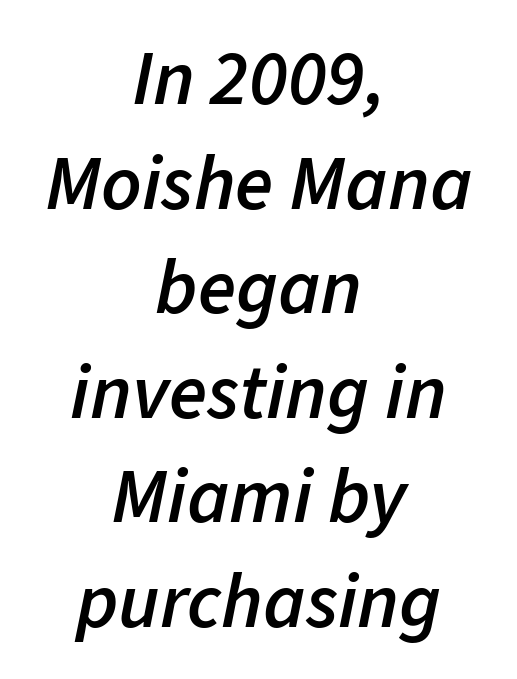
The image shows 78 px semibold type, italic (leaning right); set centered, normal line spacing (1.34x), normal letter spacing, not underlined; low stroke contrast and a medium x-height.
